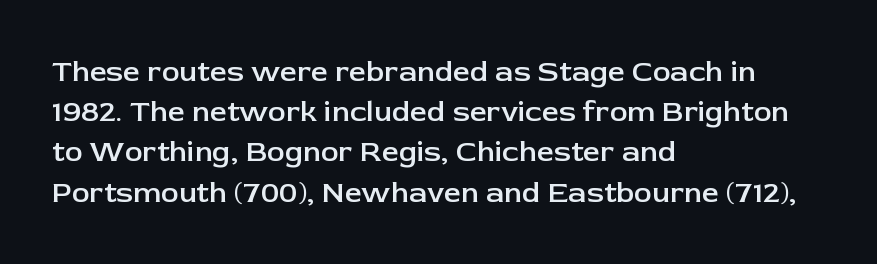
Regarding leading, the lines here are spaced in the standard way. Words float on clear page, feet unadorned. The typography opts for an upright posture over an oblique one. In terms of weight, the rendering is demibold, just under bold. In terms of letterspacing, this is plain default setting.
